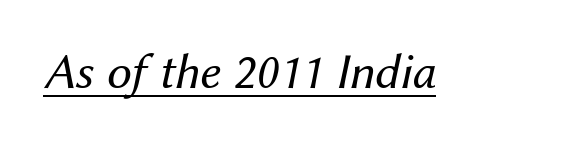
Q: Is the text bold? A: No.
Q: Is the text italic (slanted)? A: Yes, it leans right by about 12 degrees.
Q: Is the text underlined? A: Yes.
Q: Is the spacing between letters normal or unusually wide? A: Normal.
Q: Width (condensed, normal, or wide)? A: Normal.
Q: Stroke contrast? A: Medium.
Q: x-height? A: Medium.
Q: Monospaced? A: No.
